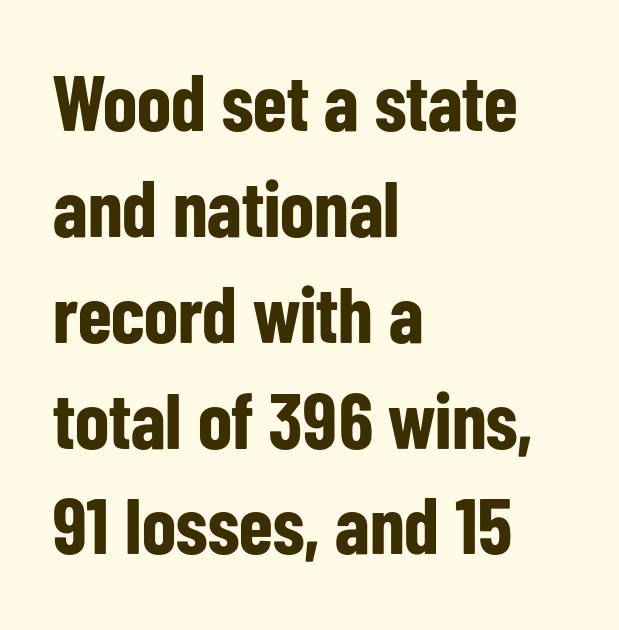
Does the weight exceed regular? Yes, all the way to bold. Between one letter and the next there's only the usual sliver of space. Just letters on the line, the space beneath them empty. A typesetter would call this proportional, since set widths differ per character. This sample is left-justified, so line endings fall wherever the words run out. The rendering uses a moderate line-height, typical for paragraphs.
